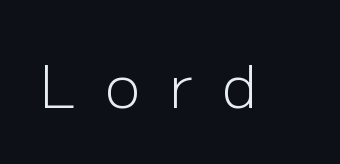
The letterforms stand isolated, each surrounded by extra space. Do the characters align in a grid? No, the font is proportional. These lines were composed using upright roman letters. No extra ink here — the face is not bold.
